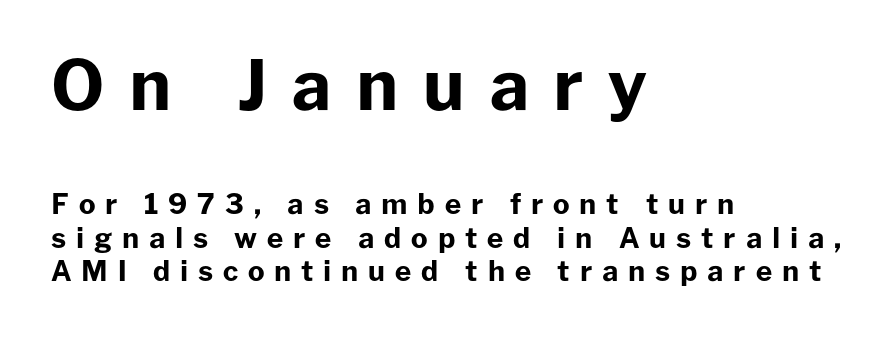
Q: Is the text bold? A: Yes.
Q: Is the text italic (slanted)? A: No, it is upright.
Q: Is the typeface a serif or a sans-serif typeface? A: Sans-serif.
Q: Is the text underlined? A: No.
Q: How is the paragraph aligned? A: Left-aligned.
Q: Is the spacing between letters normal or unusually wide? A: Unusually wide.
Q: Which block of text is set in a larger size, the first (top) or the second (bottom)? A: The first (top) one.
Q: Width (condensed, normal, or wide)? A: Normal.
Q: Stroke contrast? A: Low.
Q: x-height? A: Medium.
Q: Monospaced? A: No.
